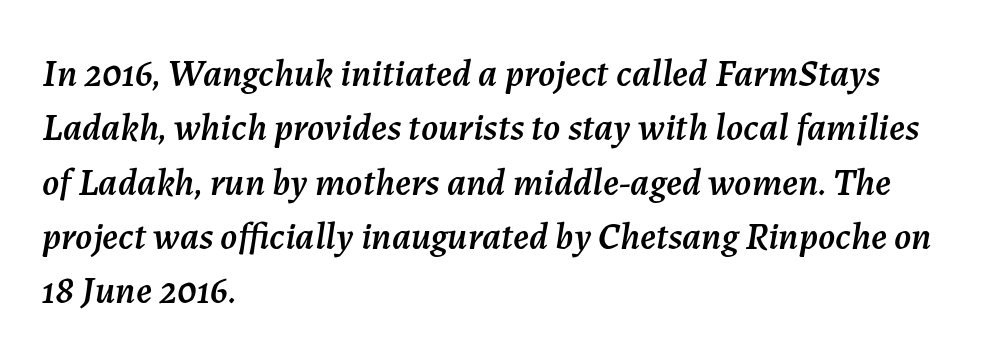
{"italic": "yes", "lean": "right", "slant_degrees": 7, "width": "normal", "stroke_contrast": "medium", "x_height": "medium", "monospaced": "no", "underline": "no", "align": "left", "line_spacing": "normal", "line_spacing_ratio": 1.43, "letter_spacing": "normal", "letter_spacing_em": 0.0, "glyph_px": 38}
